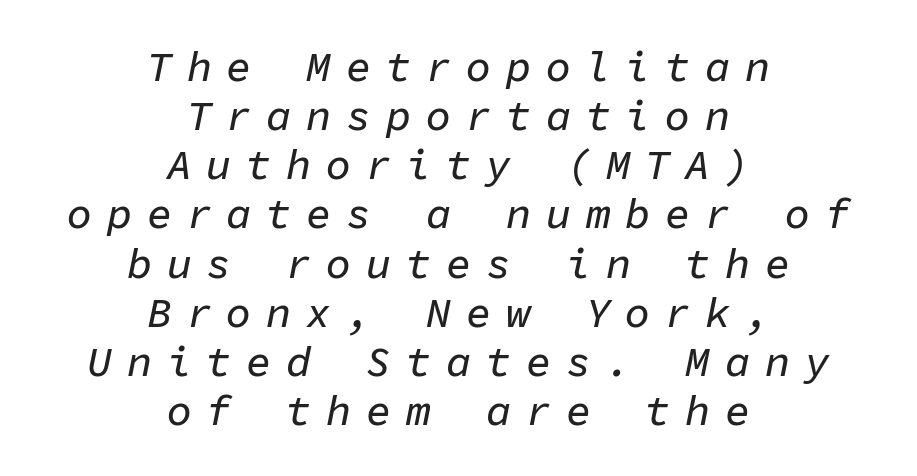
The line texture is sparse and dotted thanks to wide tracking. Tall strokes in this sample are angled rather than plumb. Each line is balanced around a shared central axis. The rendering uses typewriter-style spacing with identical character cells. Check the space under the baseline: it is left empty.
